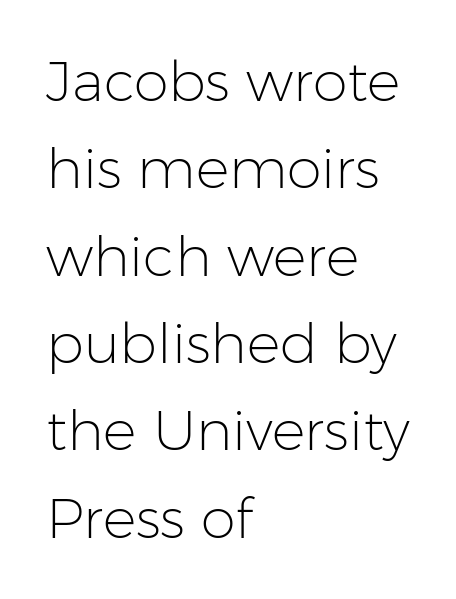
Q: Is the text bold? A: No.
Q: Is the text italic (slanted)? A: No, it is upright.
Q: Is the typeface a serif or a sans-serif typeface? A: Sans-serif.
Q: Is the text underlined? A: No.
Q: How is the paragraph aligned? A: Left-aligned.
Q: Is the spacing between letters normal or unusually wide? A: Normal.
Q: Is the spacing between lines tight, normal or loose? A: Normal.
Q: Width (condensed, normal, or wide)? A: Normal.
Q: Stroke contrast? A: Low.
Q: x-height? A: Medium.
Q: Monospaced? A: No.
